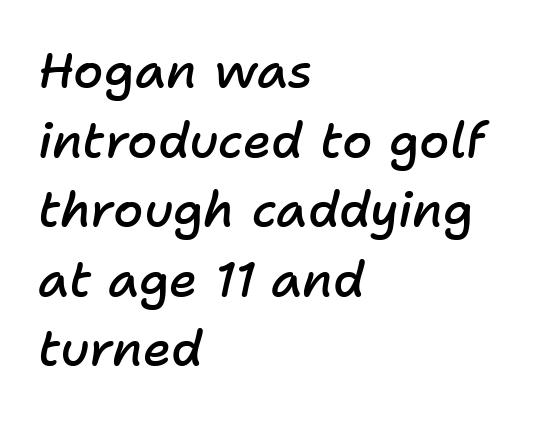
The image shows 49 px semibold type, italic (leaning right); set left-aligned, normal line spacing (1.42x), normal letter spacing, not underlined; low stroke contrast and a medium x-height.
